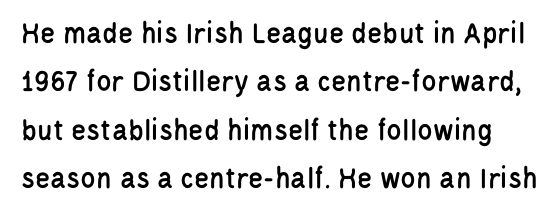
Observe the ordinary spacing: letters are neighbours, not strangers. Character widths vary here, with narrow letters taking less room than wide ones. When letters stand straight like this, we call the style roman or upright. This rendering employs a face without finishing strokes, i.e., a sans-serif. Line spacing here is normal. Decoration check: the copy has no underline.
